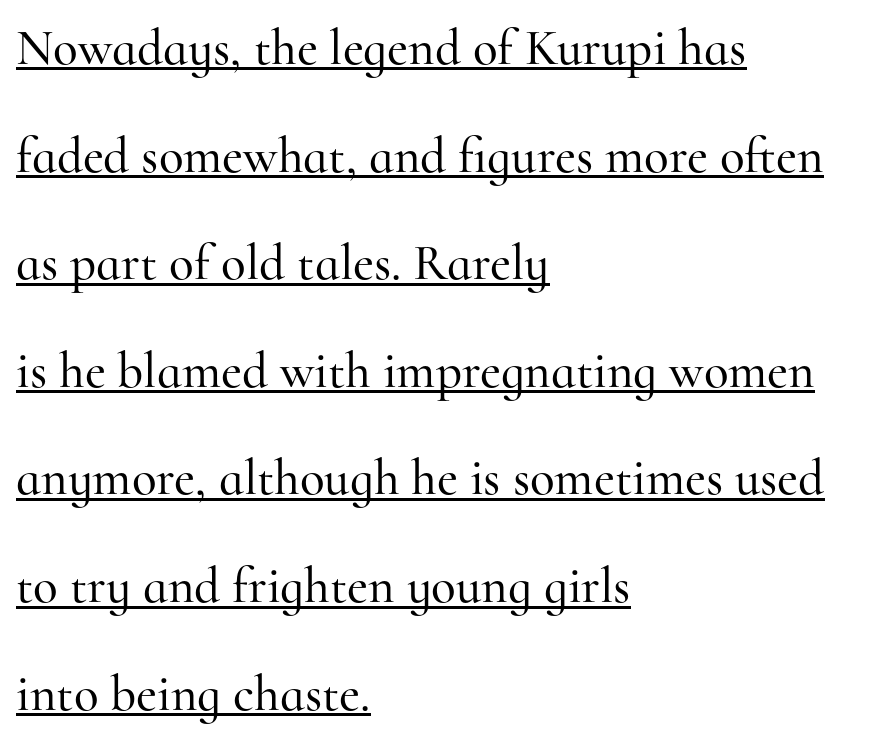
Q: Is the text italic (slanted)? A: No, it is upright.
Q: Is the typeface a serif or a sans-serif typeface? A: Serif.
Q: Is the text underlined? A: Yes.
Q: How is the paragraph aligned? A: Left-aligned.
Q: Is the spacing between letters normal or unusually wide? A: Normal.
Q: Is the spacing between lines tight, normal or loose? A: Loose.
Q: Width (condensed, normal, or wide)? A: Normal.
Q: Stroke contrast? A: High.
Q: x-height? A: Small.
Q: Monospaced? A: No.
